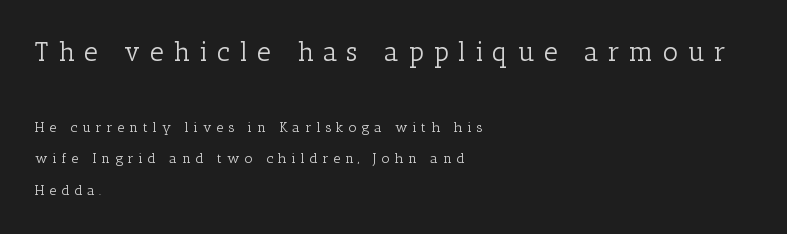
The image shows 27 px text type, upright; set left-aligned, loose line spacing (2.26x), unusually wide letter spacing (+0.34 em), not underlined; the first (top) block is 1.93x larger.
